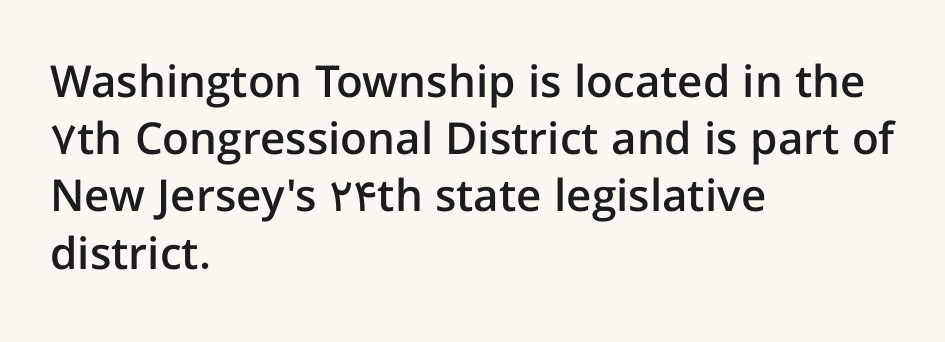
{"serif": "no", "italic": "no", "bold": "semi", "weight": "semibold", "width": "normal", "stroke_contrast": "low", "x_height": "medium", "monospaced": "no", "underline": "no", "align": "left", "line_spacing": "normal", "line_spacing_ratio": 1.3, "letter_spacing": "normal", "letter_spacing_em": 0.0, "glyph_px": 44}
